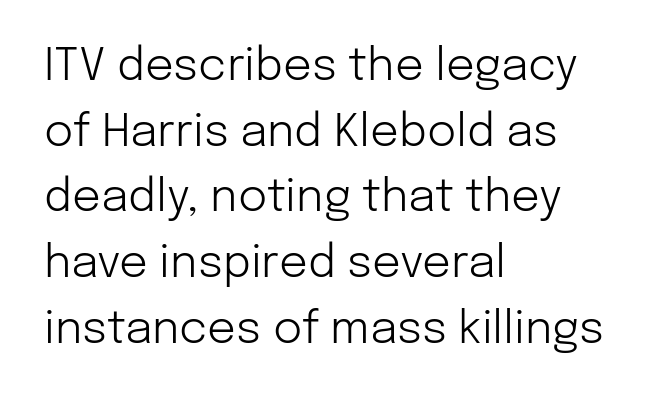
{"serif": "no", "italic": "no", "bold": "no", "weight": "light", "width": "normal", "stroke_contrast": "low", "x_height": "medium", "monospaced": "no", "underline": "no", "align": "left", "line_spacing": "normal", "line_spacing_ratio": 1.46, "letter_spacing": "normal", "letter_spacing_em": 0.0, "glyph_px": 45}
